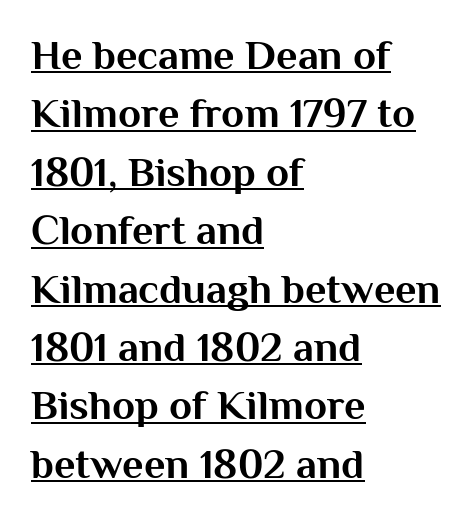
Q: Is the text bold? A: Yes.
Q: Is the text italic (slanted)? A: No, it is upright.
Q: Is the typeface a serif or a sans-serif typeface? A: Sans-serif.
Q: Is the text underlined? A: Yes.
Q: How is the paragraph aligned? A: Left-aligned.
Q: Is the spacing between letters normal or unusually wide? A: Normal.
Q: Is the spacing between lines tight, normal or loose? A: Normal.
Q: Width (condensed, normal, or wide)? A: Normal.
Q: Stroke contrast? A: Medium.
Q: x-height? A: Medium.
Q: Monospaced? A: No.
